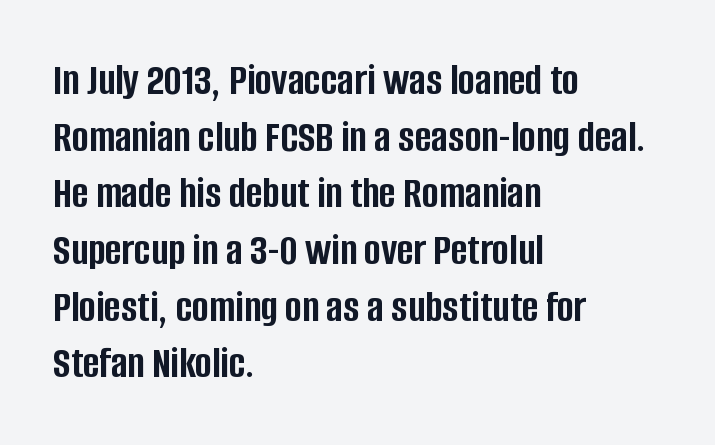
{"serif": "no", "italic": "no", "bold": "yes", "weight": "semibold", "width": "condensed", "stroke_contrast": "low", "x_height": "large", "monospaced": "no", "underline": "no", "align": "left", "line_spacing": "normal", "line_spacing_ratio": 1.26, "letter_spacing": "normal", "letter_spacing_em": 0.0, "glyph_px": 45}
